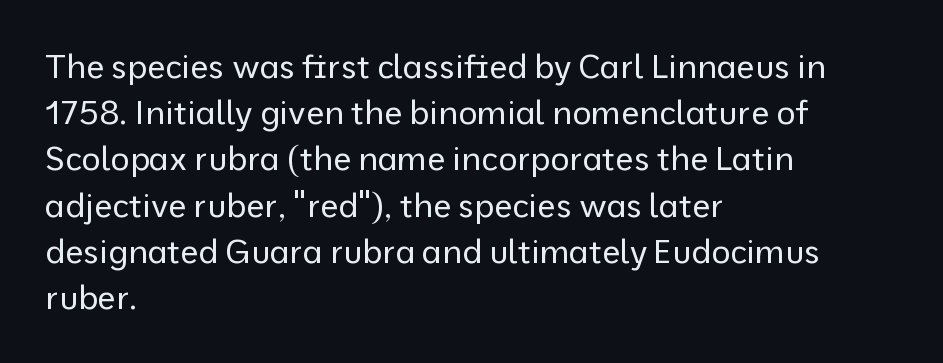
The image shows 33 px regular-weight sans-serif type, upright; set left-aligned, normal line spacing (1.4x), normal letter spacing, not underlined; low stroke contrast and a medium x-height.
